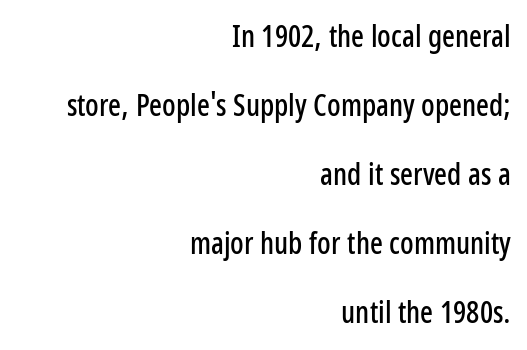
{"serif": "no", "italic": "no", "width": "condensed", "stroke_contrast": "low", "x_height": "medium", "monospaced": "no", "underline": "no", "align": "right", "line_spacing": "loose", "line_spacing_ratio": 2.3, "letter_spacing": "normal", "letter_spacing_em": 0.0, "glyph_px": 30}
